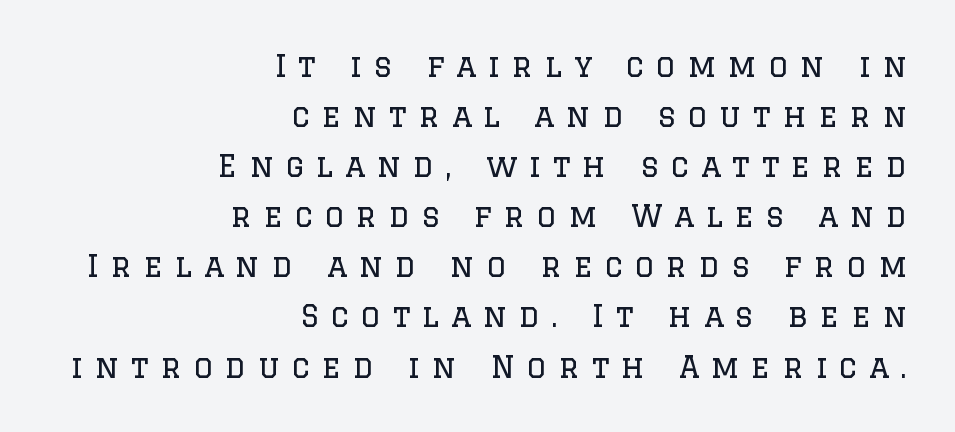
{"serif": "yes", "italic": "no", "bold": "no", "weight": "regular", "width": "normal", "stroke_contrast": "low", "x_height": "large", "monospaced": "no", "underline": "no", "align": "right", "line_spacing": "normal", "line_spacing_ratio": 1.67, "letter_spacing": "wide", "letter_spacing_em": 0.4, "glyph_px": 30}
